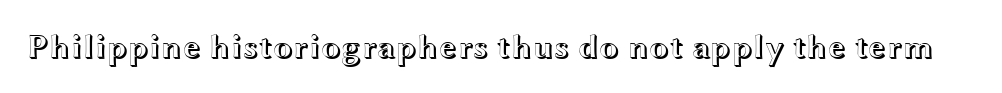
{"italic": "no", "width": "wide", "x_height": "medium", "monospaced": "no", "underline": "no", "letter_spacing": "normal", "letter_spacing_em": 0.0, "glyph_px": 33}
